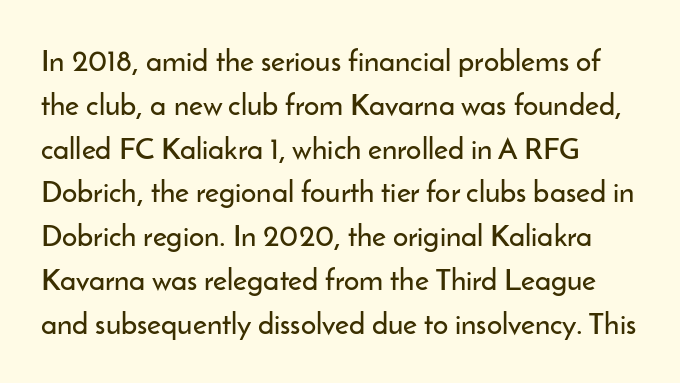
Look at the tracking — it's just the regular setting, nothing added. Examine the stroke ends and you'll find no serifs. Note the varied advance widths — an 'i' is clearly narrower than an 'm'. It's the straight-up-and-down kind of type. The glyphs are unaccompanied by any horizontal stroke below them.
